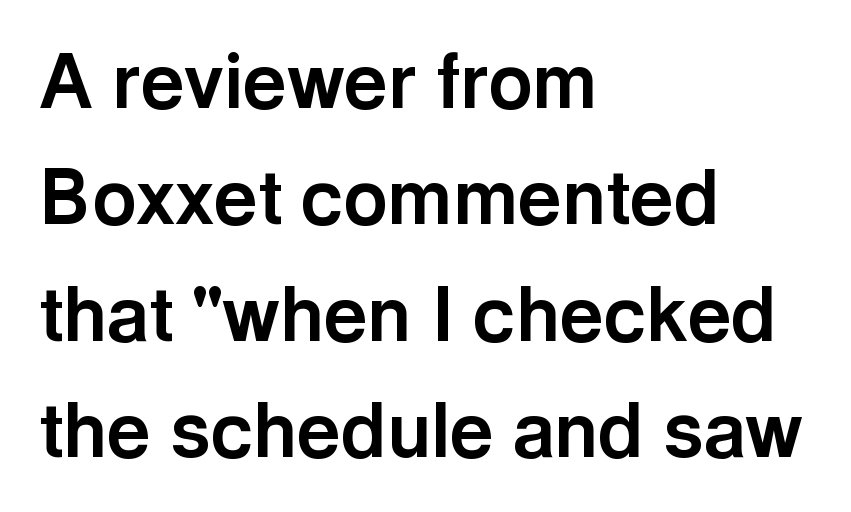
Spacing verdict: proportional, widths tailored to each character. Compared with typical body copy, the letter spacing here is the same. Each line starts at the same left margin while the right side varies. A typesetter would label this face a sans. Students, observe: this is what conventionally led text looks like.
